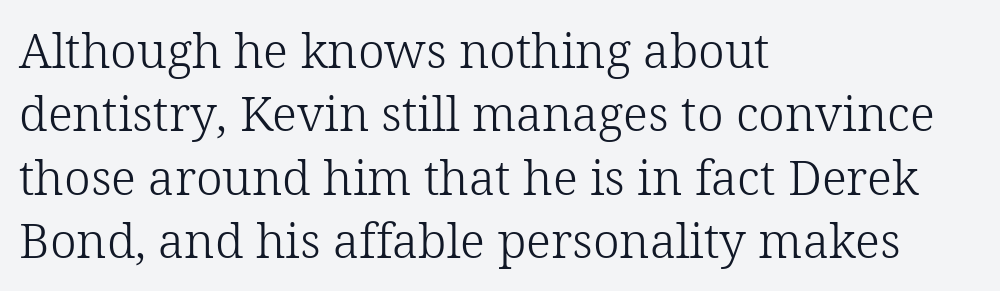
The image shows 48 px light serif type, upright; set left-aligned, normal line spacing (1.32x), normal letter spacing, not underlined; low stroke contrast and a medium x-height.
